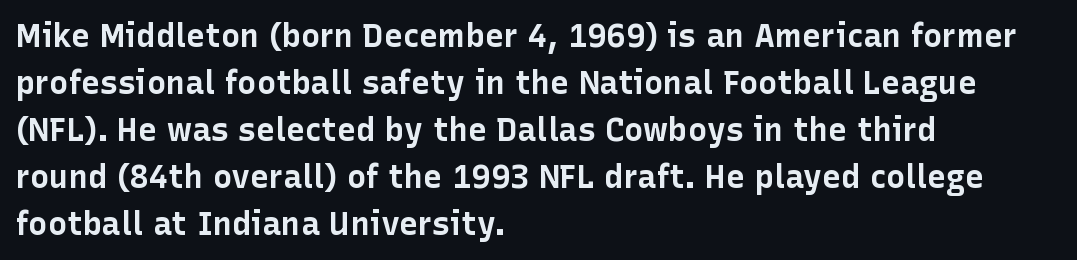
{"serif": "no", "italic": "no", "bold": "yes", "weight": "bold", "width": "normal", "stroke_contrast": "low", "x_height": "medium", "monospaced": "no", "underline": "no", "align": "left", "line_spacing": "normal", "line_spacing_ratio": 1.47, "letter_spacing": "normal", "letter_spacing_em": 0.0, "glyph_px": 32}
